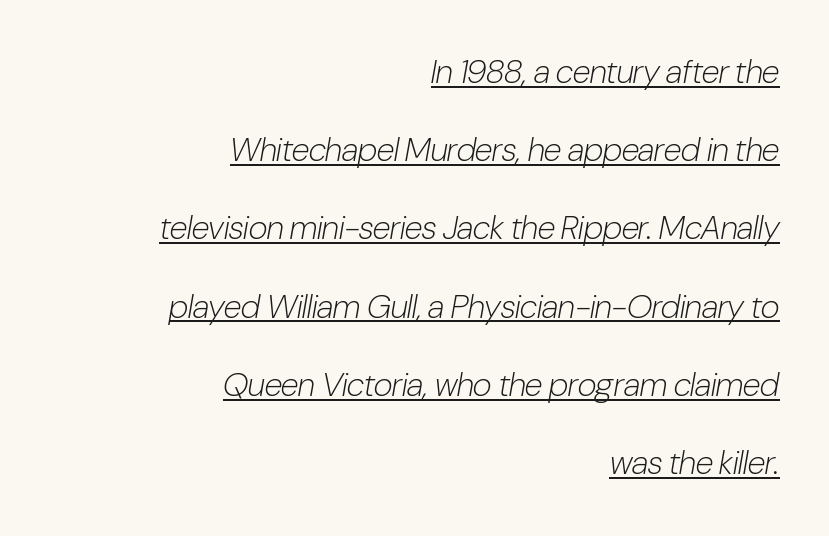
The strokes carry an ordinary text weight at most. In terms of leading, this rendering errs on the spacious side. Short note: letters normally spaced. A typesetter would mark this as italic. Casual observation: everything's shoved over to the right.
